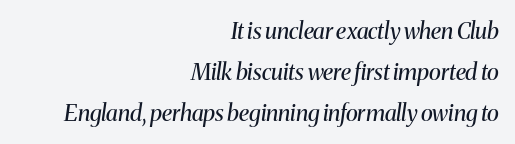
Q: Is the text bold? A: No.
Q: Is the text italic (slanted)? A: Yes, it leans right by about 8 degrees.
Q: Is the text underlined? A: No.
Q: How is the paragraph aligned? A: Right-aligned.
Q: Is the spacing between letters normal or unusually wide? A: Normal.
